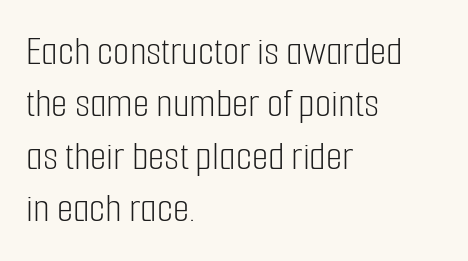
A typesetter would call this proportional, since set widths differ per character. Check the space under the baseline: it is left empty. When letters stand straight like this, we call the style roman or upright. The designer left line spacing at the default.
